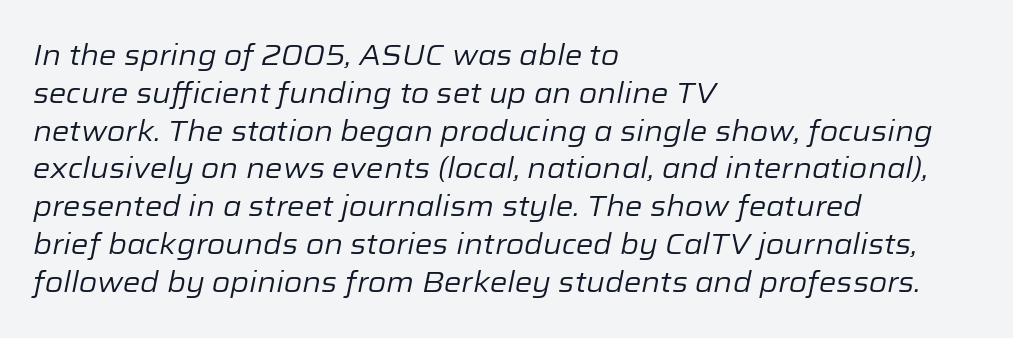
The image shows 28 px regular-weight type, italic (leaning right); set left-aligned, normal line spacing (1.35x), normal letter spacing, not underlined; low stroke contrast and a medium x-height.
